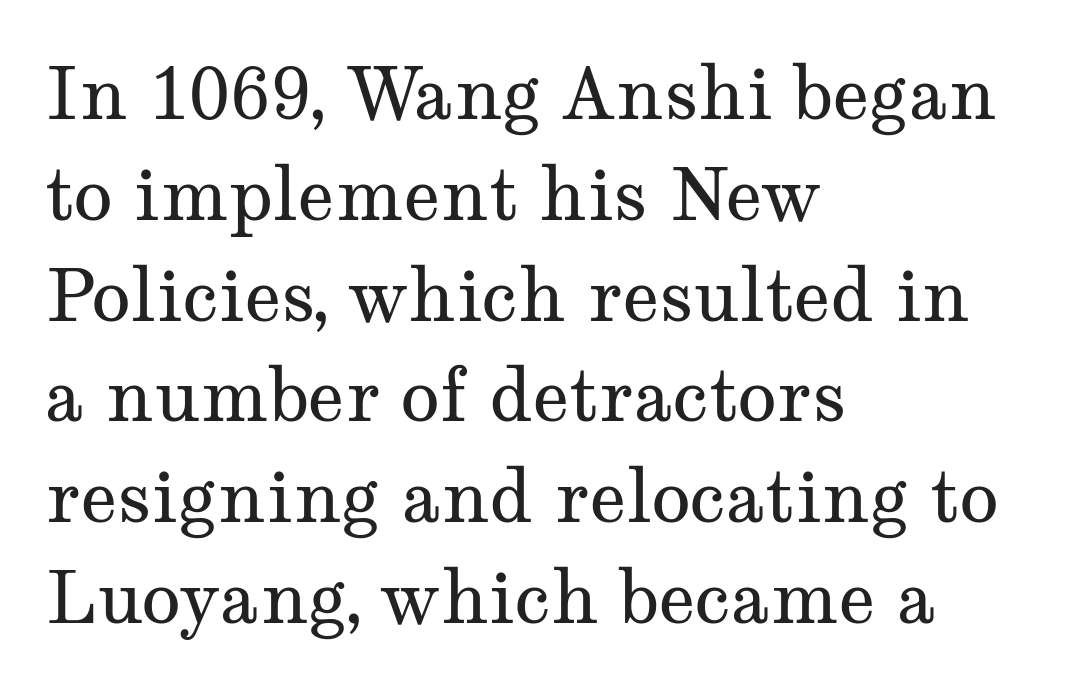
The image shows 72 px regular-weight, wide serif type, upright; set left-aligned, normal line spacing (1.4x), normal letter spacing, not underlined; medium stroke contrast and a medium x-height.
